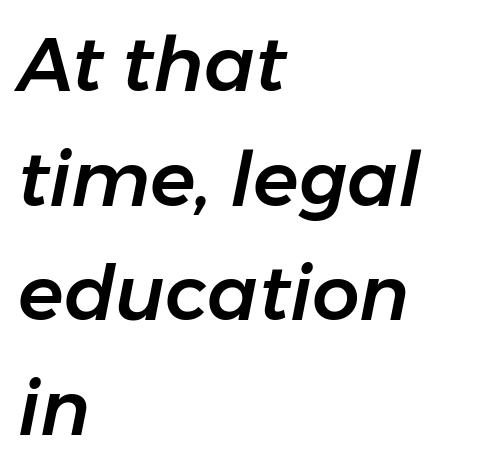
{"italic": "yes", "lean": "right", "slant_degrees": 11, "width": "normal", "stroke_contrast": "low", "x_height": "medium", "monospaced": "no", "underline": "no", "align": "left", "line_spacing": "normal", "line_spacing_ratio": 1.53, "letter_spacing": "normal", "letter_spacing_em": 0.0, "glyph_px": 75}
